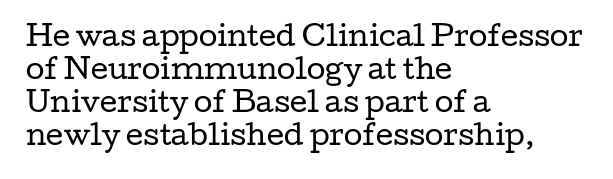
The type sits square on the baseline with zero lean. All the whitespace from short lines collects on the right. Students, note that the glyphs here touch the page at normal intervals. Weight class: somewhere from thin through regular. The foot of each line stays bare and open.
